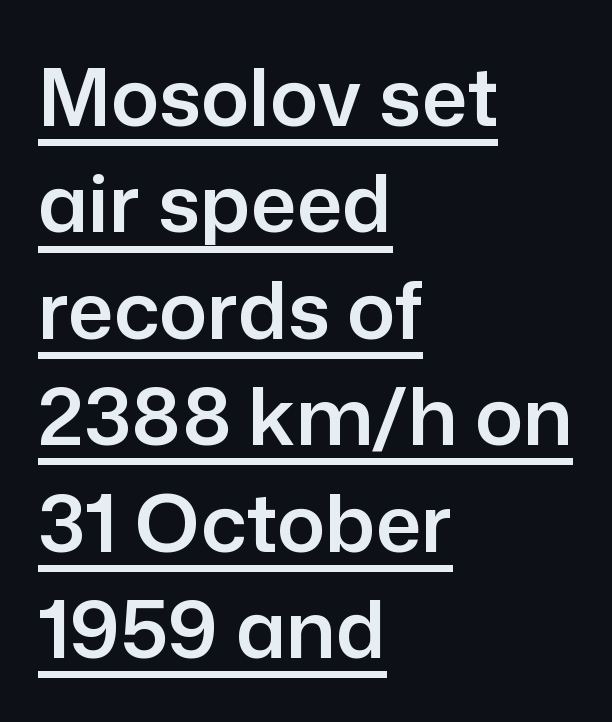
{"serif": "no", "italic": "no", "width": "normal", "stroke_contrast": "low", "x_height": "medium", "monospaced": "no", "underline": "yes", "align": "left", "line_spacing": "normal", "line_spacing_ratio": 1.33, "letter_spacing": "normal", "letter_spacing_em": 0.0, "glyph_px": 80}
